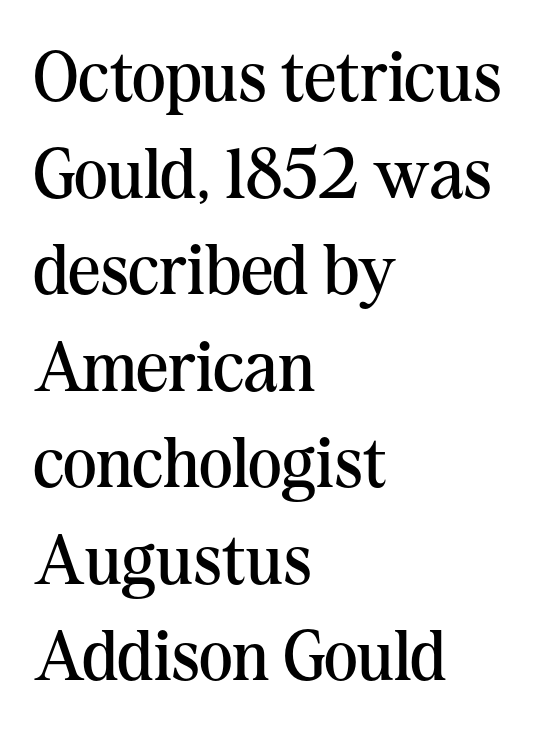
Q: Is the text bold? A: No.
Q: Is the text italic (slanted)? A: No, it is upright.
Q: Is the typeface a serif or a sans-serif typeface? A: Serif.
Q: Is the text underlined? A: No.
Q: How is the paragraph aligned? A: Left-aligned.
Q: Is the spacing between letters normal or unusually wide? A: Normal.
Q: Is the spacing between lines tight, normal or loose? A: Normal.
Q: Width (condensed, normal, or wide)? A: Normal.
Q: Stroke contrast? A: Medium.
Q: x-height? A: Medium.
Q: Monospaced? A: No.
